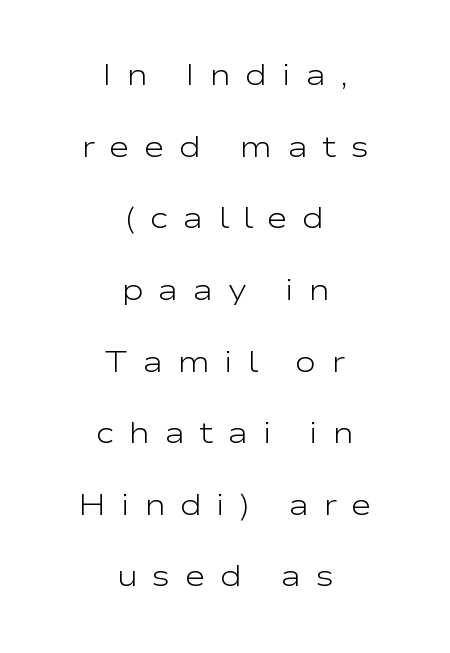
The image shows 29 px light, wide sans-serif type, upright; set centered, loose line spacing (2.47x), unusually wide letter spacing (+0.49 em), not underlined; low stroke contrast and a medium x-height.
